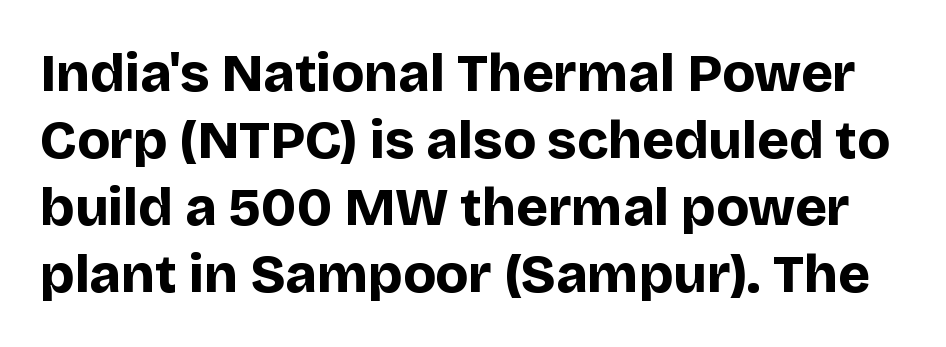
The image shows 54 px bold sans-serif type, upright; set line spacing 1.24x, normal letter spacing, not underlined; low stroke contrast and a large x-height.
